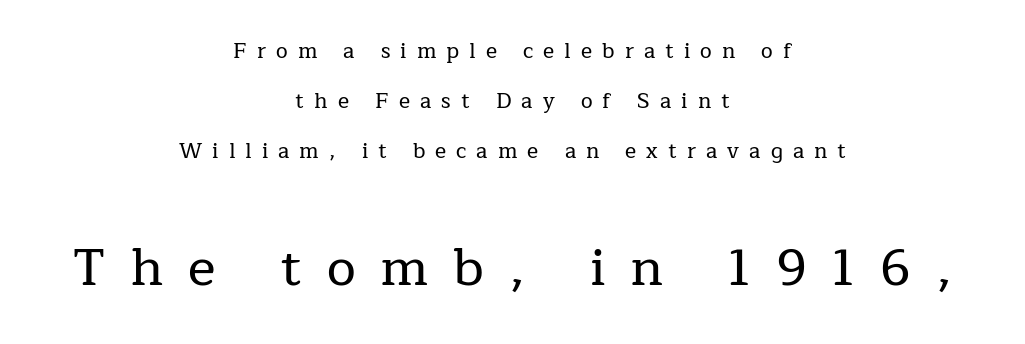
The image shows 52 px serif type, upright; set centered, loose line spacing (2.38x), unusually wide letter spacing (+0.48 em), not underlined; the second (bottom) block is 2.48x larger; low stroke contrast and a medium x-height.
